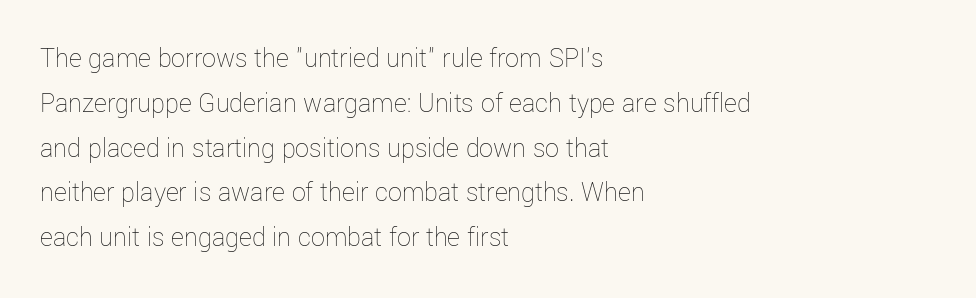
The passage shown has conventional tracking throughout. Descender tails drop into unmarked territory. The face used here is proportionally spaced, like ordinary book or web type. Typeset ragged right — the left edge is the straight one. The specimen reads as upright at a glance. Whoever set this chose a conventional vertical rhythm.
